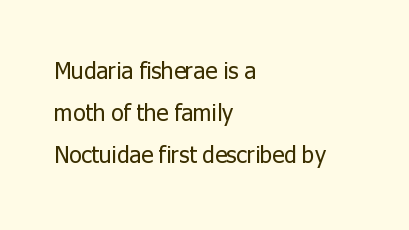
The image shows 23 px text type, upright; set left-aligned, line spacing 1.82x, normal letter spacing, not underlined.
